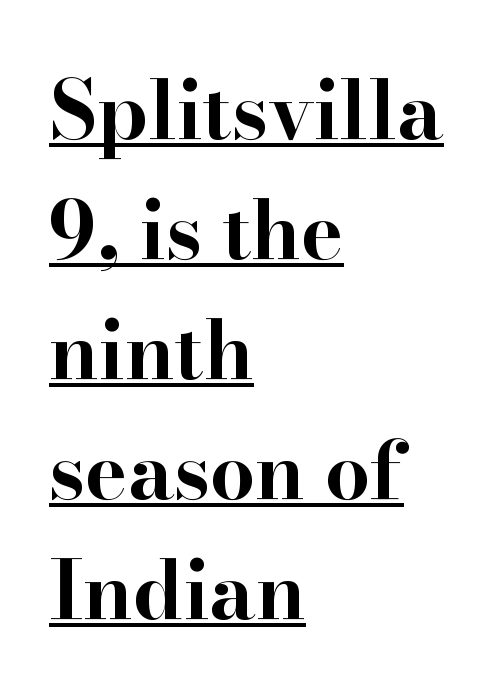
The image shows 80 px bold, wide serif type, upright; set left-aligned, normal line spacing (1.5x), normal letter spacing, underlined; high stroke contrast and a small x-height.
